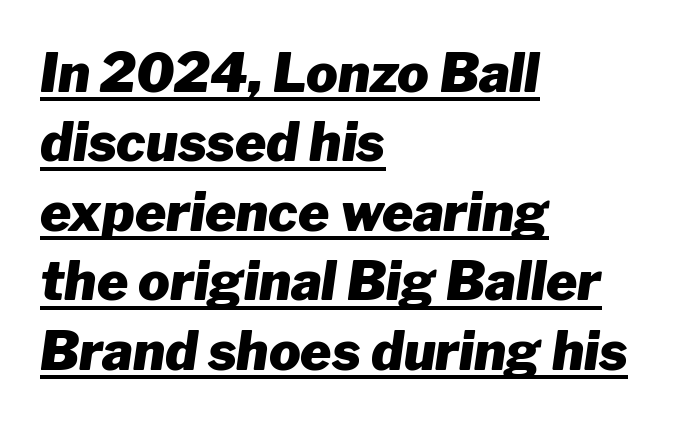
Q: Is the text bold? A: Yes.
Q: Is the text italic (slanted)? A: Yes, it leans right by about 8 degrees.
Q: Is the text underlined? A: Yes.
Q: How is the paragraph aligned? A: Left-aligned.
Q: Is the spacing between letters normal or unusually wide? A: Normal.
Q: Is the spacing between lines tight, normal or loose? A: Normal.
Q: Width (condensed, normal, or wide)? A: Normal.
Q: Stroke contrast? A: Low.
Q: x-height? A: Medium.
Q: Monospaced? A: No.
